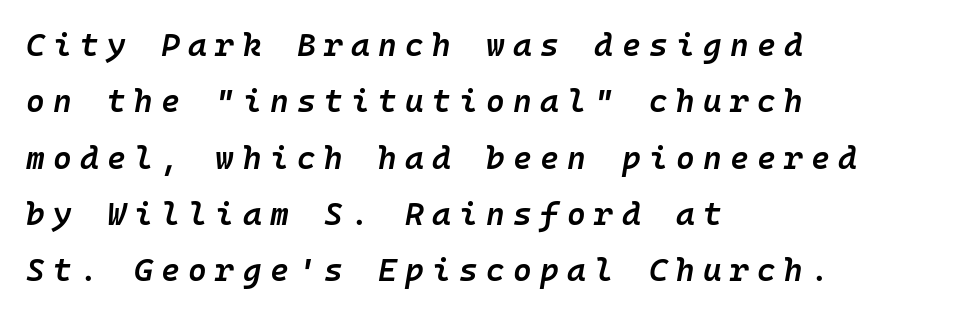
Q: Is the text bold? A: Semi-bold.
Q: Is the text italic (slanted)? A: Yes, it leans right by about 10 degrees.
Q: Is the text underlined? A: No.
Q: How is the paragraph aligned? A: Left-aligned.
Q: Is the spacing between letters normal or unusually wide? A: Unusually wide.
Q: Width (condensed, normal, or wide)? A: Normal.
Q: Stroke contrast? A: Low.
Q: x-height? A: Medium.
Q: Monospaced? A: Yes.
